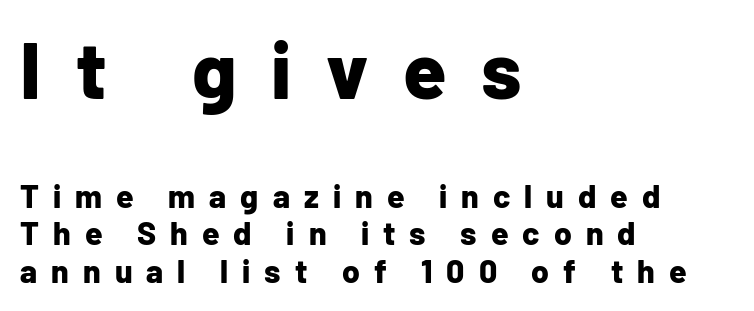
The image shows 79 px bold sans-serif type, upright; set left-aligned, line spacing 1.17x, unusually wide letter spacing (+0.44 em), not underlined; the first (top) block is 2.47x larger; low stroke contrast and a medium x-height.
